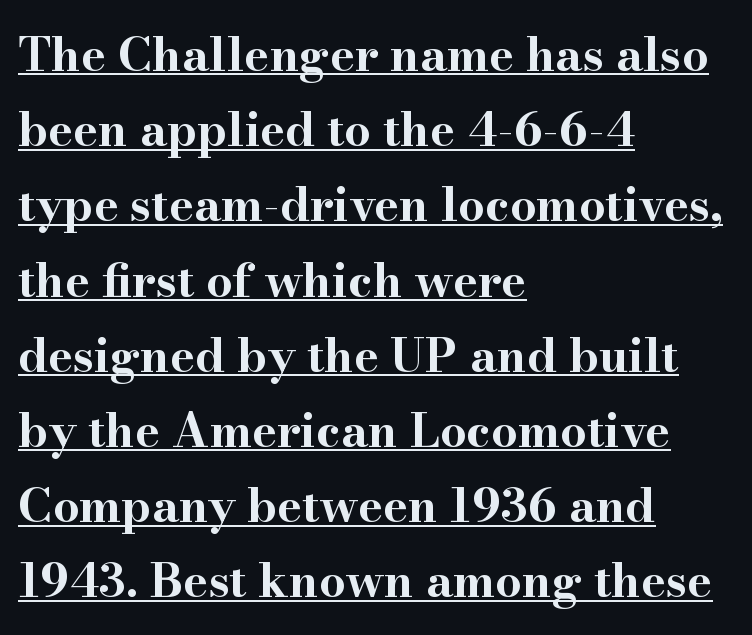
Q: Is the text bold? A: Yes.
Q: Is the text italic (slanted)? A: No, it is upright.
Q: Is the typeface a serif or a sans-serif typeface? A: Serif.
Q: Is the text underlined? A: Yes.
Q: How is the paragraph aligned? A: Left-aligned.
Q: Is the spacing between letters normal or unusually wide? A: Normal.
Q: Is the spacing between lines tight, normal or loose? A: Normal.
Q: Width (condensed, normal, or wide)? A: Wide.
Q: Stroke contrast? A: High.
Q: x-height? A: Small.
Q: Monospaced? A: No.
